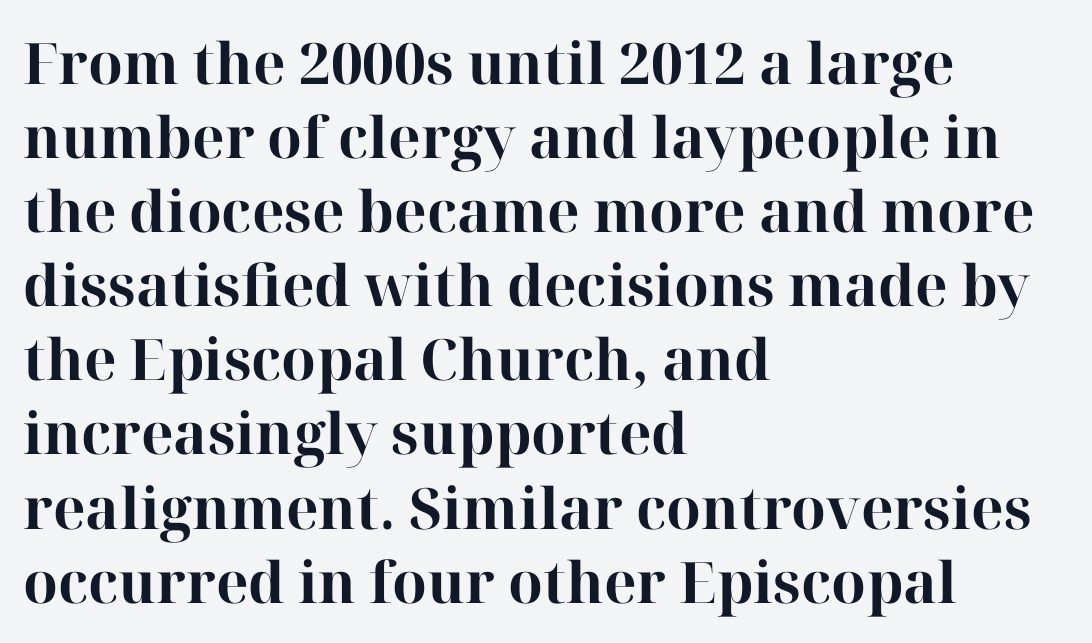
{"serif": "yes", "italic": "no", "bold": "yes", "weight": "bold", "width": "normal", "stroke_contrast": "high", "x_height": "medium", "monospaced": "no", "underline": "no", "align": "left", "line_spacing": "normal", "line_spacing_ratio": 1.3, "letter_spacing": "normal", "letter_spacing_em": 0.0, "glyph_px": 57}
